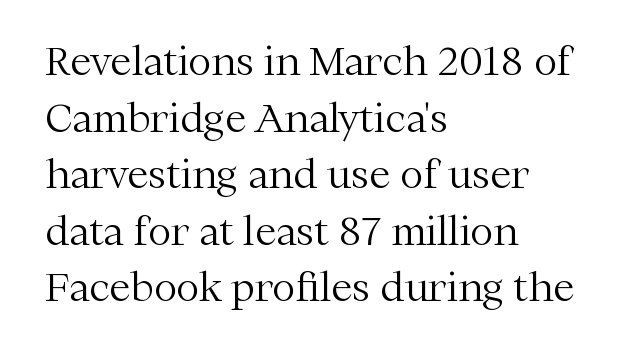
Q: Is the text bold? A: No.
Q: Is the text italic (slanted)? A: No, it is upright.
Q: Is the typeface a serif or a sans-serif typeface? A: Serif.
Q: Is the text underlined? A: No.
Q: How is the paragraph aligned? A: Left-aligned.
Q: Is the spacing between letters normal or unusually wide? A: Normal.
Q: Is the spacing between lines tight, normal or loose? A: Normal.
Q: Width (condensed, normal, or wide)? A: Normal.
Q: Stroke contrast? A: Medium.
Q: x-height? A: Medium.
Q: Monospaced? A: No.
